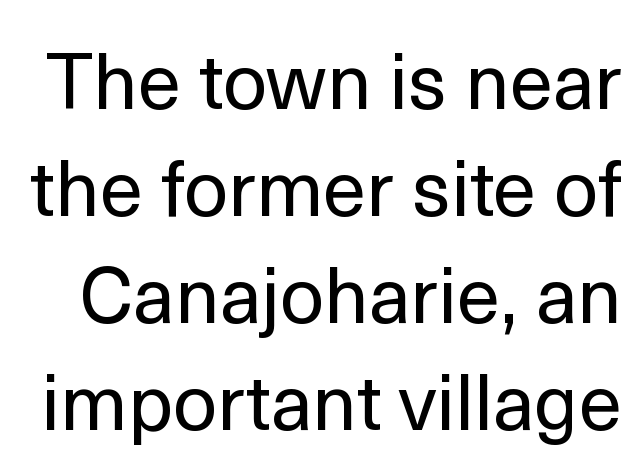
The image shows 78 px regular-weight sans-serif type, upright; set normal line spacing (1.37x), normal letter spacing, not underlined; a medium x-height.
